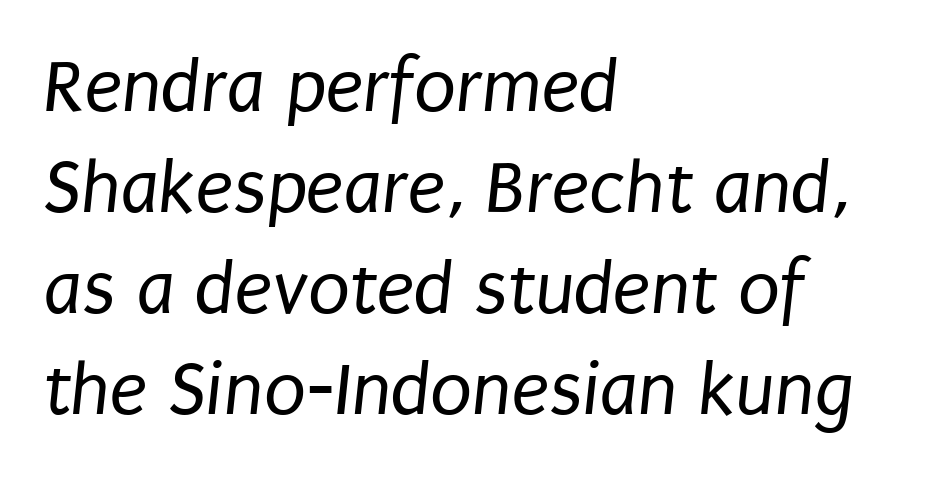
The image shows 77 px regular-weight, condensed sans-serif type; set left-aligned, normal line spacing (1.31x), normal letter spacing, not underlined; low stroke contrast and a large x-height.
